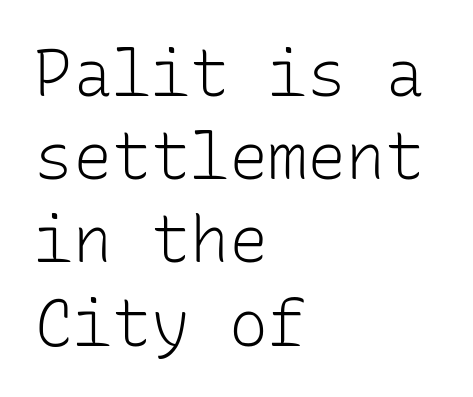
Q: Is the text bold? A: No.
Q: Is the text italic (slanted)? A: No, it is upright.
Q: Is the typeface a serif or a sans-serif typeface? A: Sans-serif.
Q: Is the text underlined? A: No.
Q: How is the paragraph aligned? A: Left-aligned.
Q: Is the spacing between letters normal or unusually wide? A: Normal.
Q: Is the spacing between lines tight, normal or loose? A: Normal.
Q: Width (condensed, normal, or wide)? A: Normal.
Q: Stroke contrast? A: Low.
Q: x-height? A: Medium.
Q: Monospaced? A: Yes.
